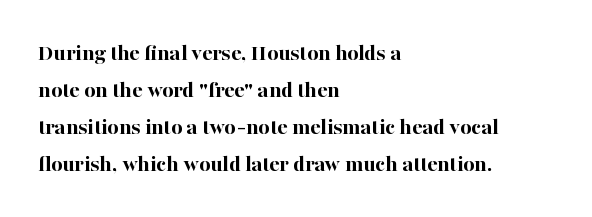
{"italic": "no", "bold": "yes", "underline": "no", "align": "left", "line_spacing": "normal", "line_spacing_ratio": 1.54, "letter_spacing": "normal", "letter_spacing_em": 0.0, "glyph_px": 24}
